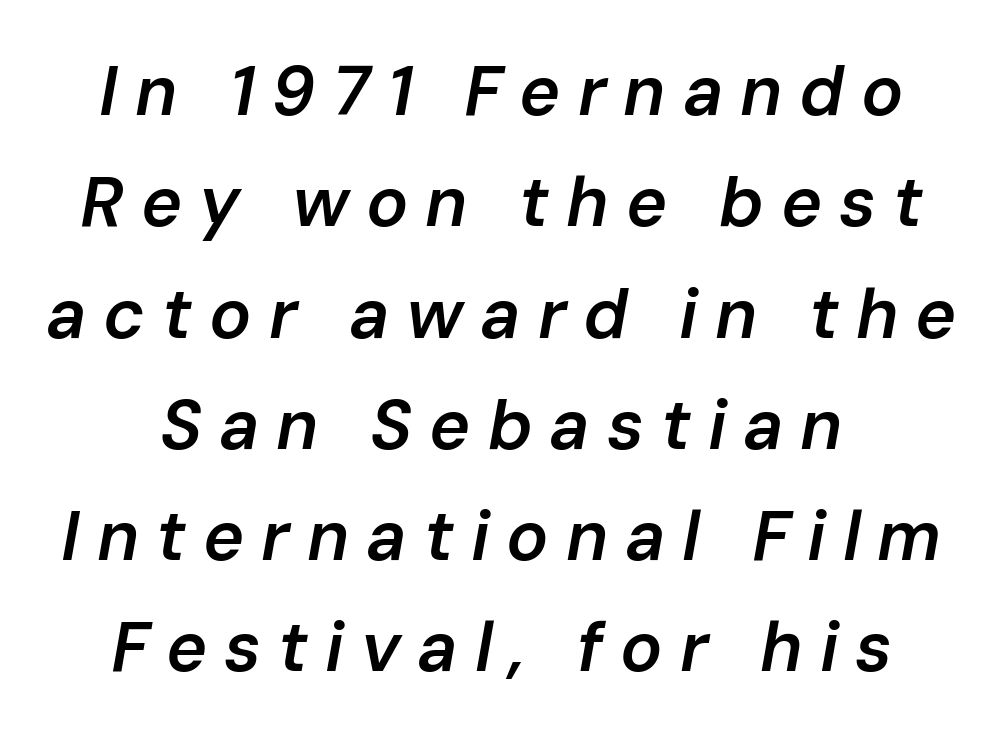
{"italic": "yes", "lean": "right", "slant_degrees": 10, "bold": "semi", "weight": "semibold", "width": "normal", "stroke_contrast": "low", "x_height": "medium", "monospaced": "no", "underline": "no", "align": "center", "line_spacing": "normal", "line_spacing_ratio": 1.59, "letter_spacing": "wide", "letter_spacing_em": 0.24, "glyph_px": 70}
